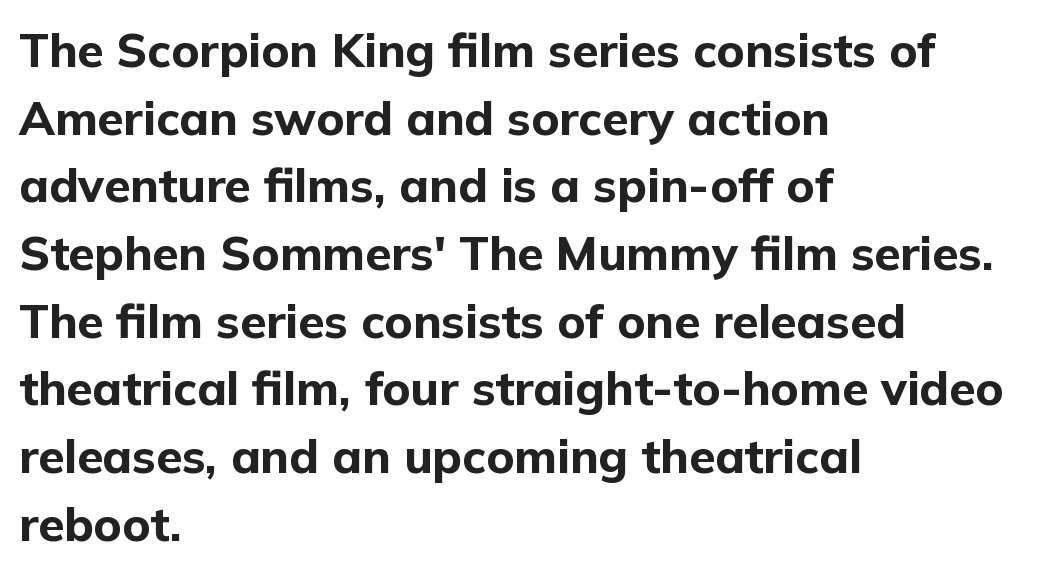
{"serif": "no", "italic": "no", "bold": "yes", "weight": "bold", "width": "normal", "stroke_contrast": "low", "x_height": "medium", "monospaced": "no", "underline": "no", "align": "left", "line_spacing": "normal", "line_spacing_ratio": 1.44, "letter_spacing": "normal", "letter_spacing_em": 0.0, "glyph_px": 47}
